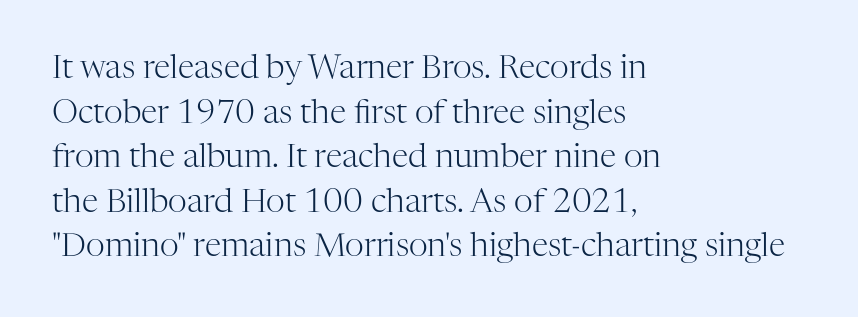
Q: Is the text bold? A: No.
Q: Is the text italic (slanted)? A: No, it is upright.
Q: Is the typeface a serif or a sans-serif typeface? A: Serif.
Q: Is the text underlined? A: No.
Q: How is the paragraph aligned? A: Left-aligned.
Q: Is the spacing between letters normal or unusually wide? A: Normal.
Q: Is the spacing between lines tight, normal or loose? A: Normal.
Q: Width (condensed, normal, or wide)? A: Normal.
Q: Stroke contrast? A: High.
Q: x-height? A: Medium.
Q: Monospaced? A: No.
